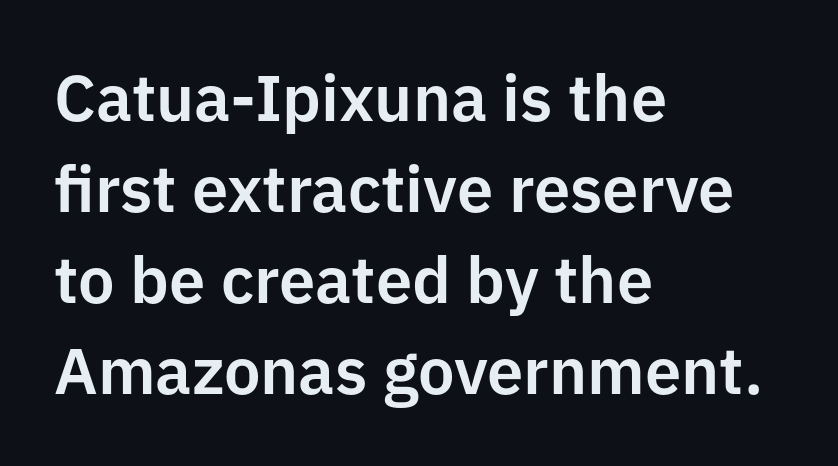
Q: Is the text italic (slanted)? A: No, it is upright.
Q: Is the typeface a serif or a sans-serif typeface? A: Sans-serif.
Q: Is the text underlined? A: No.
Q: How is the paragraph aligned? A: Left-aligned.
Q: Is the spacing between letters normal or unusually wide? A: Normal.
Q: Is the spacing between lines tight, normal or loose? A: Normal.
Q: Width (condensed, normal, or wide)? A: Normal.
Q: Stroke contrast? A: Low.
Q: x-height? A: Medium.
Q: Monospaced? A: No.
